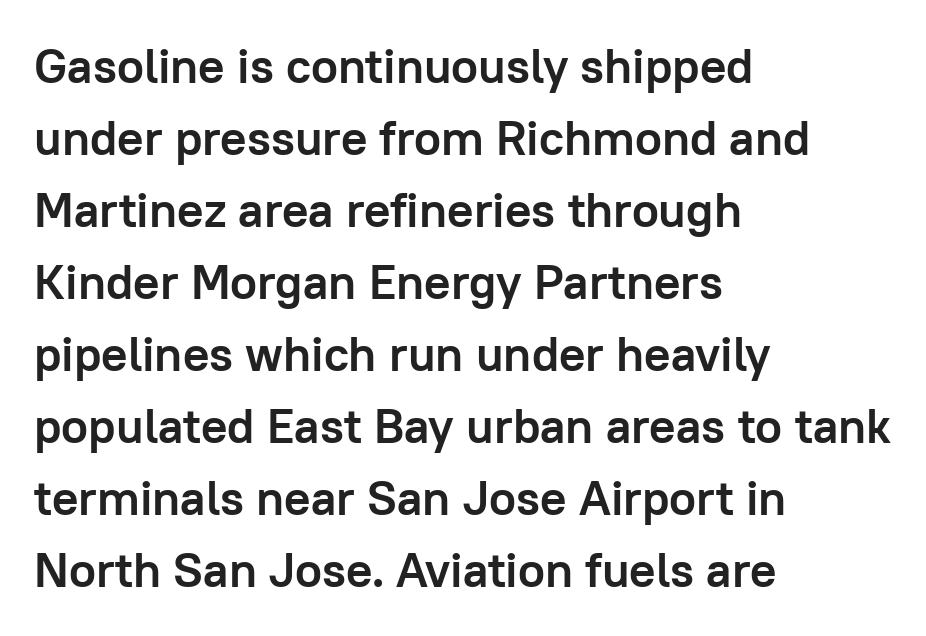
The image shows 49 px semibold sans-serif type, upright; set left-aligned, normal line spacing (1.47x), normal letter spacing, not underlined; low stroke contrast and a medium x-height.
